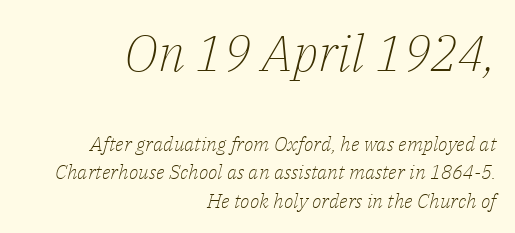
The image shows 50 px light serif type, italic (leaning right); set right-aligned, normal line spacing (1.42x), normal letter spacing, not underlined; the first (top) block is 2.5x larger; low stroke contrast and a medium x-height.
